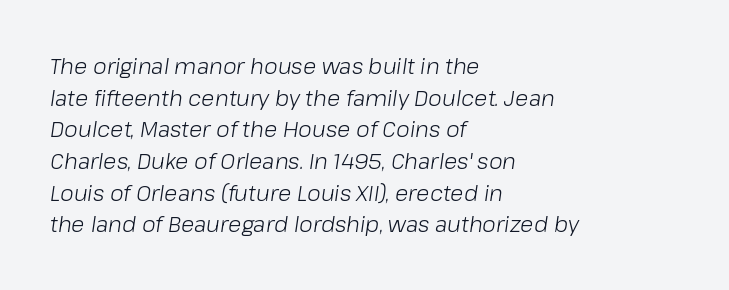
Honestly, there is no underline to notice here at all. In terms of leading, this rendering sits right in the middle. Observe the ordinary spacing: letters are neighbours, not strangers. Each line starts at the same left margin while the right side varies. Quick note: italic. No extra ink here — the face is not bold.
